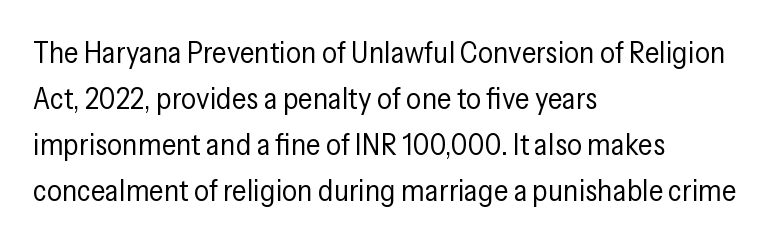
The image shows 30 px regular-weight, condensed sans-serif type, upright; set left-aligned, normal line spacing (1.53x), normal letter spacing, not underlined; low stroke contrast and a medium x-height.
